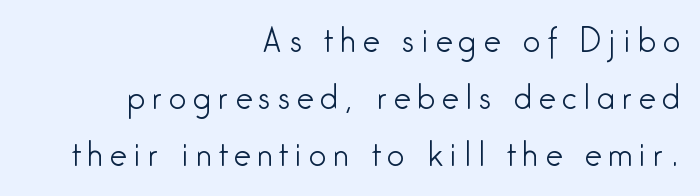
No extra ink here — the face is not bold. Spacing verdict: proportional, widths tailored to each character. The axis of the letterforms is exactly vertical. Reading down the block, your eye finds every line finishing at a fixed right position. Nope, no serifs anywhere on these letters.
